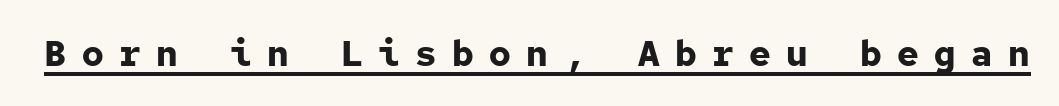
The image shows 36 px bold sans-serif type, upright, monospaced; set unusually wide letter spacing (+0.43 em), underlined; low stroke contrast and a medium x-height.
